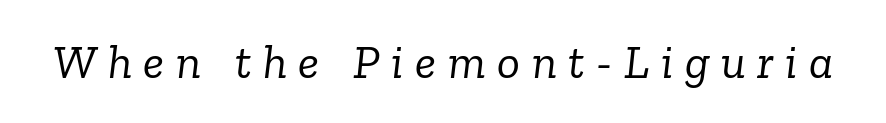
The image shows 48 px light serif type, italic (leaning right); set unusually wide letter spacing (+0.24 em), not underlined; low stroke contrast and a medium x-height.
